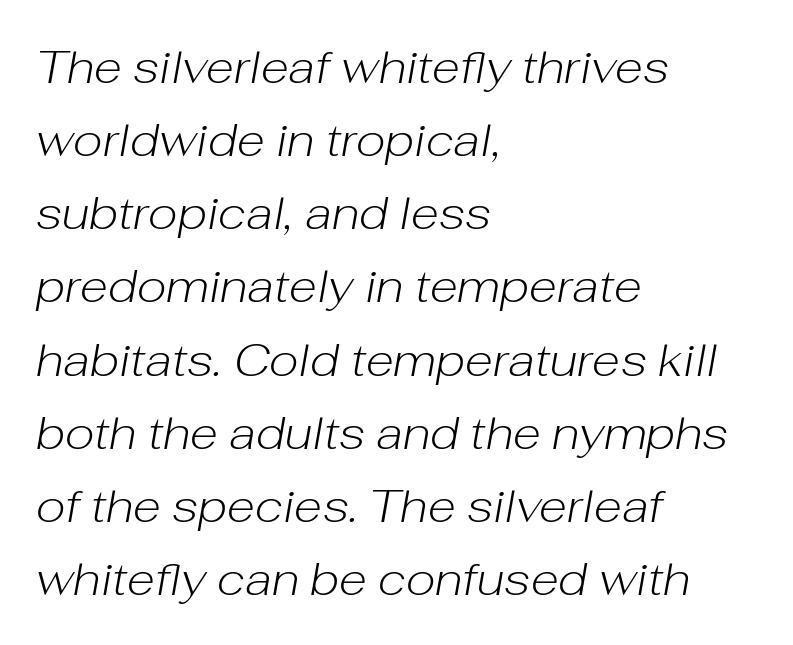
{"italic": "yes", "lean": "right", "slant_degrees": 10, "bold": "no", "weight": "light", "width": "normal", "stroke_contrast": "low", "x_height": "medium", "monospaced": "no", "underline": "no", "align": "left", "line_spacing": "normal", "line_spacing_ratio": 1.59, "letter_spacing": "normal", "letter_spacing_em": 0.0, "glyph_px": 46}
